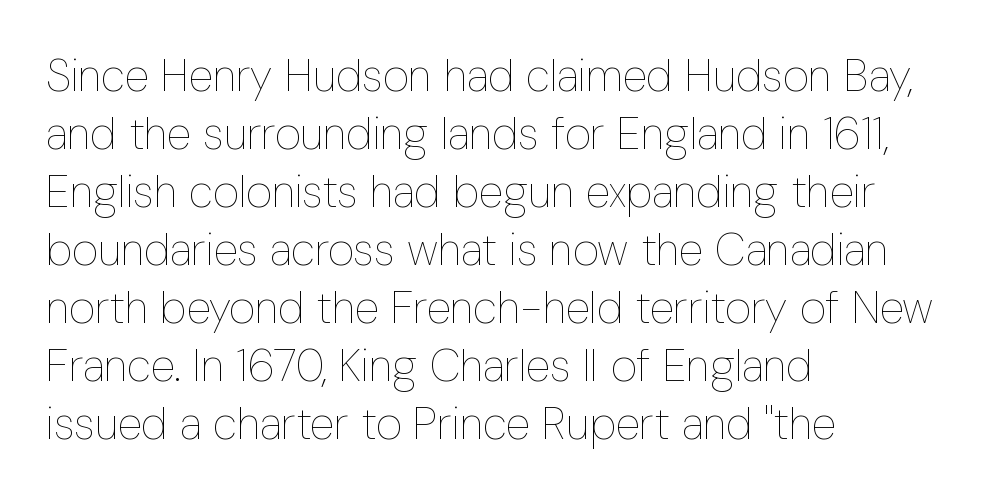
{"italic": "no", "bold": "no", "weight": "thin", "width": "condensed", "stroke_contrast": "low", "x_height": "medium", "monospaced": "no", "underline": "no", "align": "left", "line_spacing": "normal", "line_spacing_ratio": 1.29, "letter_spacing": "normal", "letter_spacing_em": 0.0, "glyph_px": 45}
